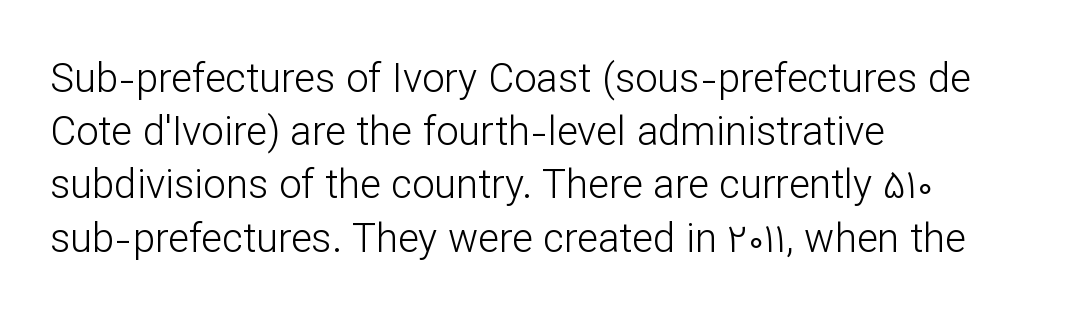
{"serif": "no", "italic": "no", "bold": "no", "weight": "light", "width": "normal", "stroke_contrast": "low", "x_height": "medium", "monospaced": "no", "underline": "no", "align": "left", "line_spacing": "normal", "line_spacing_ratio": 1.33, "letter_spacing": "normal", "letter_spacing_em": 0.0, "glyph_px": 40}
